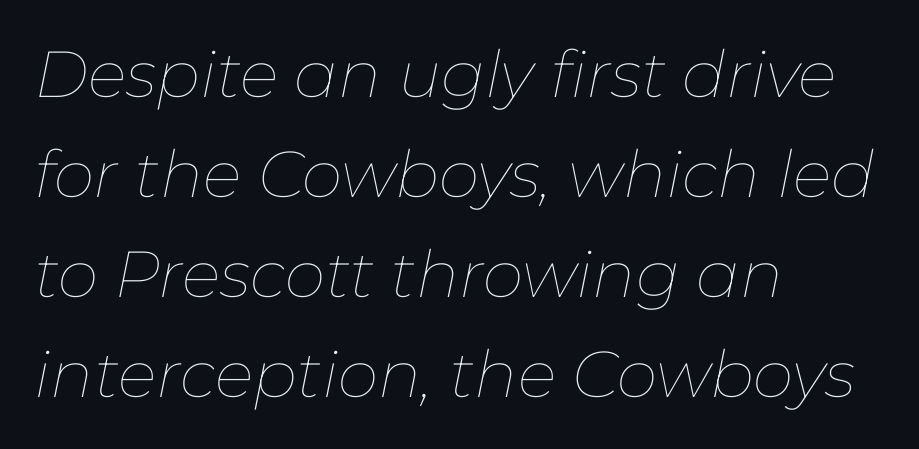
{"italic": "yes", "lean": "right", "slant_degrees": 11, "bold": "no", "weight": "thin", "width": "normal", "stroke_contrast": "low", "x_height": "medium", "monospaced": "no", "underline": "no", "align": "left", "line_spacing": "normal", "line_spacing_ratio": 1.54, "letter_spacing": "normal", "letter_spacing_em": 0.0, "glyph_px": 65}
